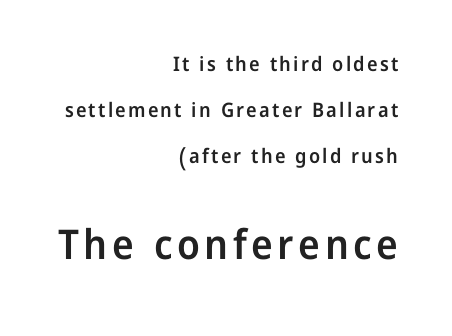
Q: Is the text bold? A: Semi-bold.
Q: Is the text italic (slanted)? A: No, it is upright.
Q: Is the typeface a serif or a sans-serif typeface? A: Sans-serif.
Q: Is the text underlined? A: No.
Q: How is the paragraph aligned? A: Right-aligned.
Q: Is the spacing between lines tight, normal or loose? A: Loose.
Q: Which block of text is set in a larger size, the first (top) or the second (bottom)? A: The second (bottom) one.
Q: Width (condensed, normal, or wide)? A: Normal.
Q: Stroke contrast? A: Low.
Q: x-height? A: Medium.
Q: Monospaced? A: No.
